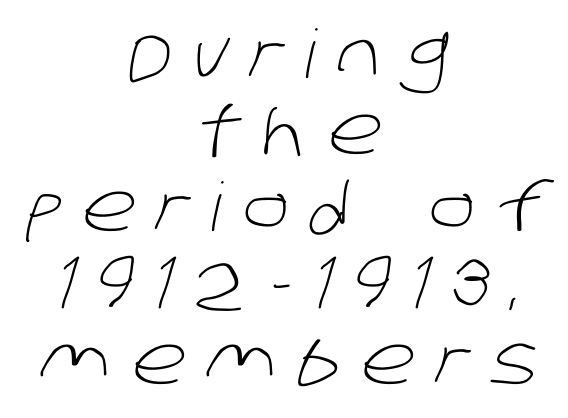
Q: Is the text bold? A: No.
Q: Is the typeface a serif or a sans-serif typeface? A: Sans-serif.
Q: Is the text underlined? A: No.
Q: How is the paragraph aligned? A: Centered.
Q: Is the spacing between letters normal or unusually wide? A: Unusually wide.
Q: Is the spacing between lines tight, normal or loose? A: Tight.
Q: Width (condensed, normal, or wide)? A: Normal.
Q: Stroke contrast? A: Low.
Q: x-height? A: Large.
Q: Monospaced? A: No.
